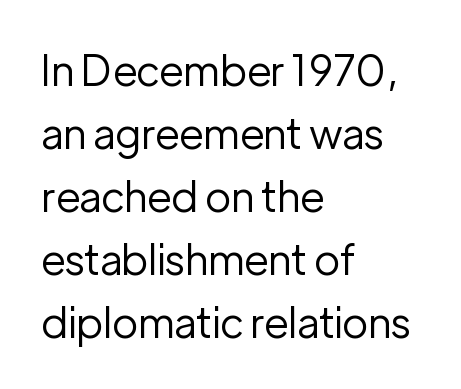
{"serif": "no", "italic": "no", "bold": "no", "weight": "regular", "width": "normal", "stroke_contrast": "low", "x_height": "medium", "monospaced": "no", "underline": "no", "align": "left", "line_spacing": "normal", "line_spacing_ratio": 1.5, "letter_spacing": "normal", "letter_spacing_em": 0.0, "glyph_px": 42}
